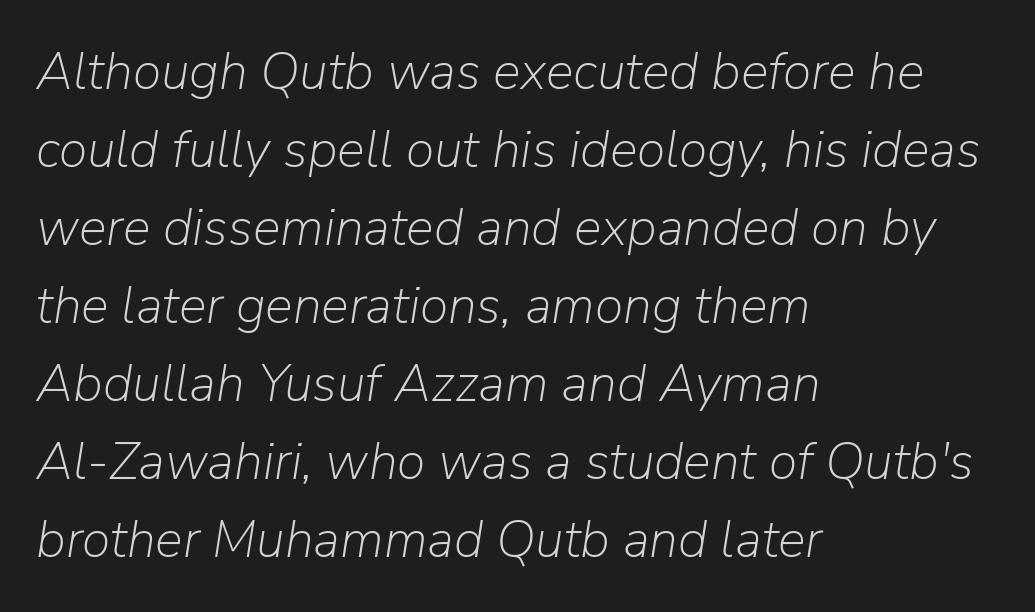
Q: Is the text bold? A: No.
Q: Is the text italic (slanted)? A: Yes, it leans right by about 9 degrees.
Q: Is the text underlined? A: No.
Q: How is the paragraph aligned? A: Left-aligned.
Q: Is the spacing between letters normal or unusually wide? A: Normal.
Q: Is the spacing between lines tight, normal or loose? A: Normal.
Q: Width (condensed, normal, or wide)? A: Normal.
Q: Stroke contrast? A: Low.
Q: x-height? A: Medium.
Q: Monospaced? A: No.
